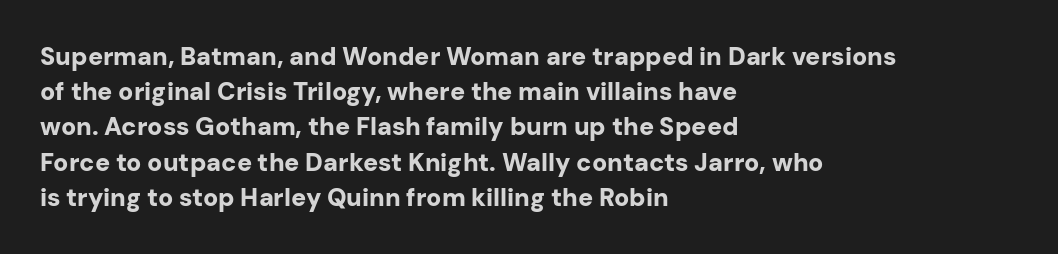
Q: Is the text bold? A: Yes.
Q: Is the text italic (slanted)? A: No, it is upright.
Q: Is the text underlined? A: No.
Q: How is the paragraph aligned? A: Left-aligned.
Q: Is the spacing between letters normal or unusually wide? A: Normal.
Q: Is the spacing between lines tight, normal or loose? A: Normal.
